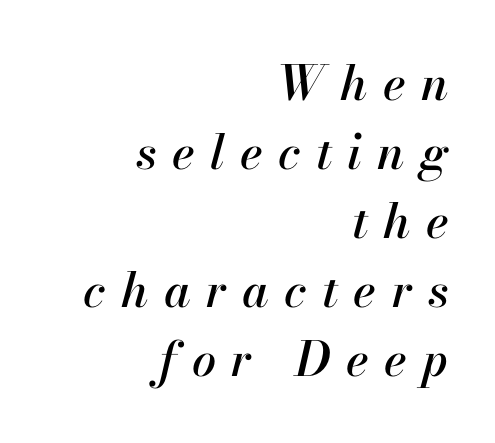
Quick note: italic. The face used here is proportionally spaced, like ordinary book or web type. The gap between lines stays unmarked. The letters are spread apart with noticeably loose tracking. The ragged edge is on the left, which tells us the setting is flush right. Leading matches the norm, producing a regular column.
